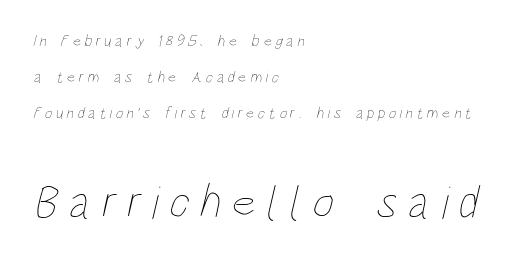
Q: Is the text bold? A: No.
Q: Is the text underlined? A: No.
Q: How is the paragraph aligned? A: Left-aligned.
Q: Is the spacing between letters normal or unusually wide? A: Unusually wide.
Q: Is the spacing between lines tight, normal or loose? A: Loose.
Q: Which block of text is set in a larger size, the first (top) or the second (bottom)? A: The second (bottom) one.
Q: Width (condensed, normal, or wide)? A: Condensed.
Q: Stroke contrast? A: Low.
Q: x-height? A: Large.
Q: Monospaced? A: No.
